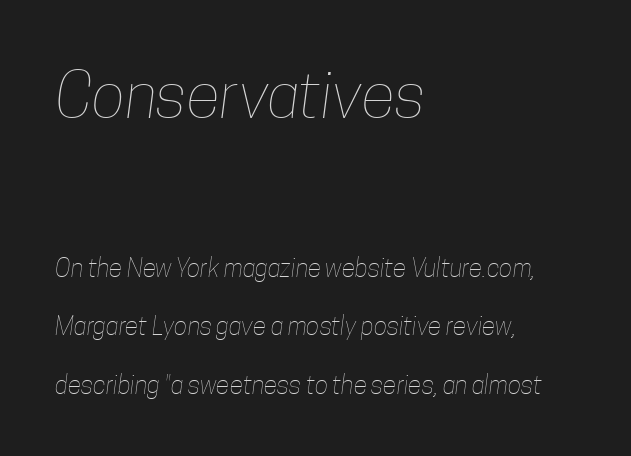
Horizontally, the lines are justified to the leading edge only. No chunkiness to these letters — they're not bold. Regarding leading, the lines here are spaced well apart. Check under the words: just untouched page. The passage shown is typed in a proportional face where columns would drift. The emphasis by scale lands on block number one, above.
